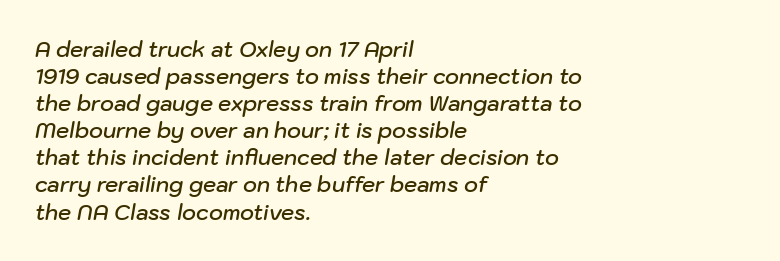
Q: Is the text bold? A: Semi-bold.
Q: Is the text italic (slanted)? A: Yes, it leans right by about 10 degrees.
Q: Is the text underlined? A: No.
Q: How is the paragraph aligned? A: Left-aligned.
Q: Is the spacing between letters normal or unusually wide? A: Normal.
Q: Is the spacing between lines tight, normal or loose? A: Normal.
